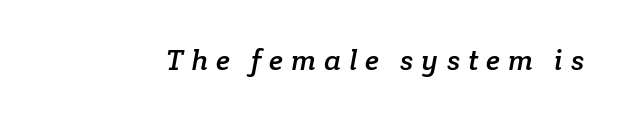
The image shows 29 px serif type; set unusually wide letter spacing (+0.27 em), not underlined; low stroke contrast and a medium x-height.
